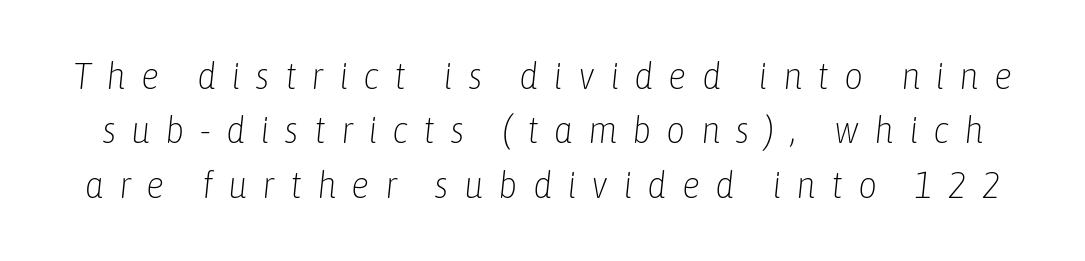
Q: Is the text bold? A: No.
Q: Is the text italic (slanted)? A: Yes, it leans right by about 6 degrees.
Q: Is the text underlined? A: No.
Q: Is the spacing between letters normal or unusually wide? A: Unusually wide.
Q: Is the spacing between lines tight, normal or loose? A: Normal.
Q: Width (condensed, normal, or wide)? A: Condensed.
Q: Stroke contrast? A: Low.
Q: x-height? A: Medium.
Q: Monospaced? A: No.
